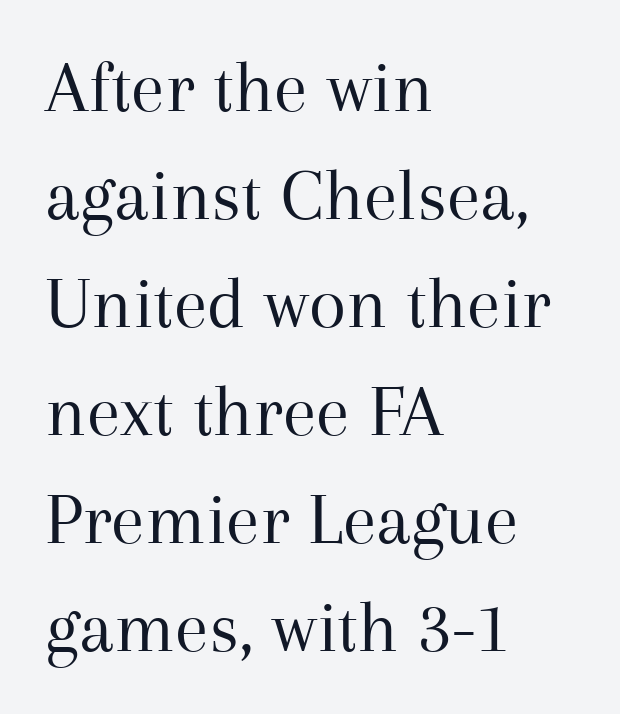
Q: Is the text bold? A: No.
Q: Is the text italic (slanted)? A: No, it is upright.
Q: Is the typeface a serif or a sans-serif typeface? A: Serif.
Q: Is the text underlined? A: No.
Q: How is the paragraph aligned? A: Left-aligned.
Q: Is the spacing between letters normal or unusually wide? A: Normal.
Q: Is the spacing between lines tight, normal or loose? A: Normal.
Q: Width (condensed, normal, or wide)? A: Normal.
Q: Stroke contrast? A: Medium.
Q: x-height? A: Medium.
Q: Monospaced? A: No.
